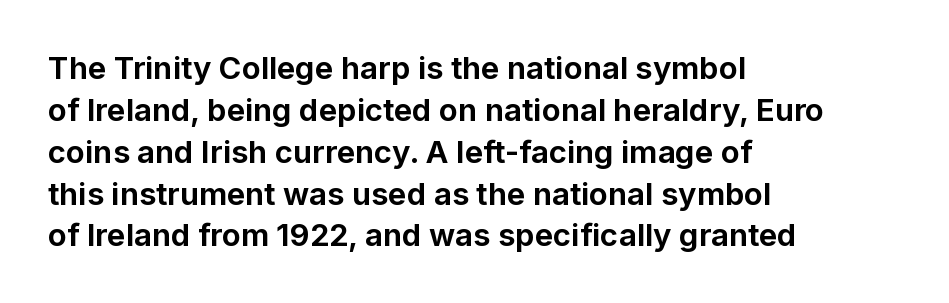
{"serif": "no", "italic": "no", "bold": "yes", "weight": "bold", "width": "normal", "stroke_contrast": "low", "x_height": "medium", "monospaced": "no", "underline": "no", "align": "left", "line_spacing": "normal", "line_spacing_ratio": 1.35, "letter_spacing": "normal", "letter_spacing_em": 0.0, "glyph_px": 31}
